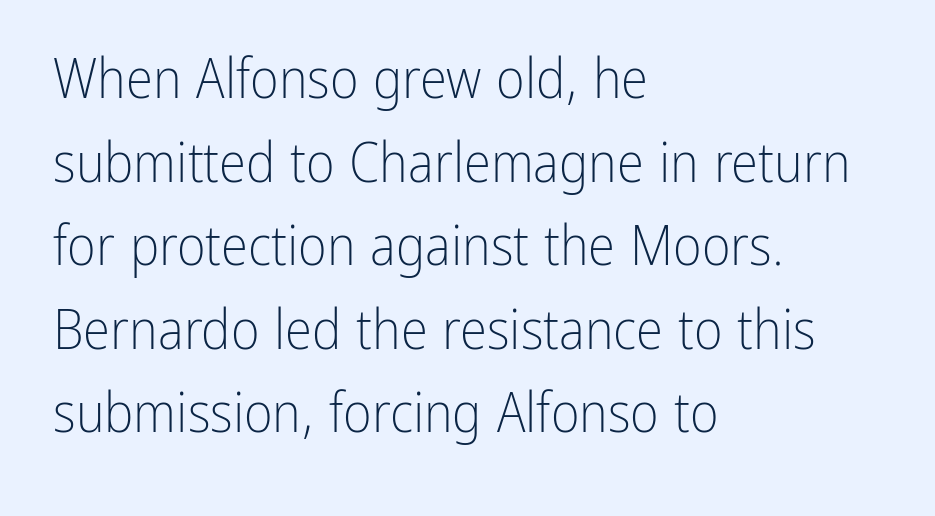
How are the letters spaced? Ordinarily, with no added tracking. A classic flush-left, rag-right setting is used for this passage. Each letter keeps its own natural width here, so spacing adapts to shape. This is the regular roman posture of the typeface. Stroke mass is kept to a normal reading level or below. Students, observe: this is what conventionally led text looks like.
